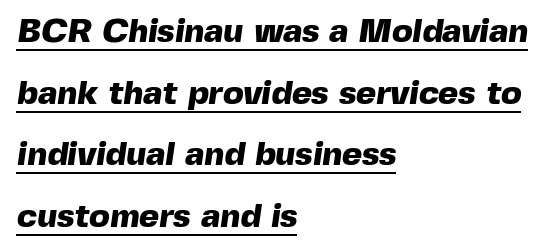
The image shows 34 px heavy sans-serif type; set left-aligned, line spacing 1.81x, normal letter spacing, underlined; a medium x-height.
